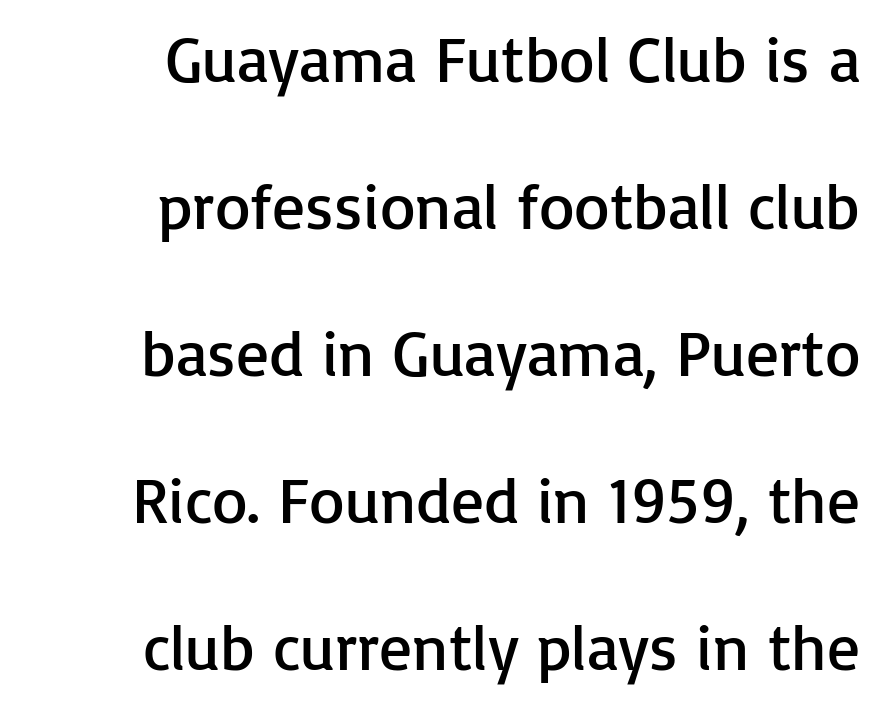
The image shows 65 px regular-weight sans-serif type, upright; set right-aligned, loose line spacing (2.26x), normal letter spacing, not underlined; low stroke contrast and a medium x-height.
